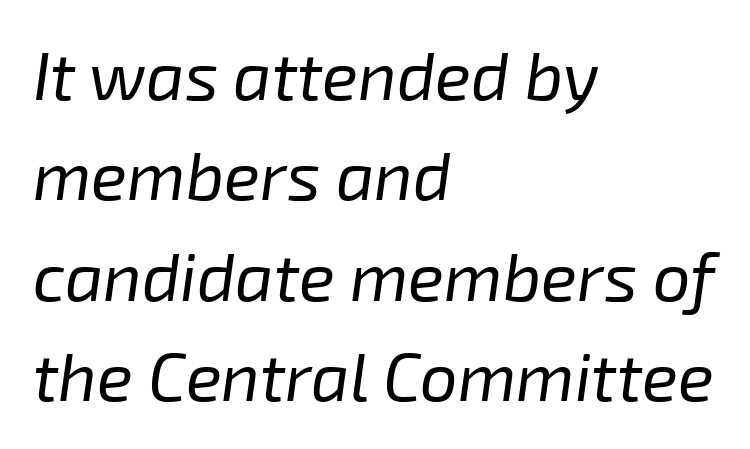
Q: Is the text bold? A: No.
Q: Is the text italic (slanted)? A: Yes, it leans right by about 8 degrees.
Q: Is the text underlined? A: No.
Q: How is the paragraph aligned? A: Left-aligned.
Q: Is the spacing between letters normal or unusually wide? A: Normal.
Q: Is the spacing between lines tight, normal or loose? A: Normal.
Q: Width (condensed, normal, or wide)? A: Normal.
Q: Stroke contrast? A: Low.
Q: x-height? A: Medium.
Q: Monospaced? A: No.
